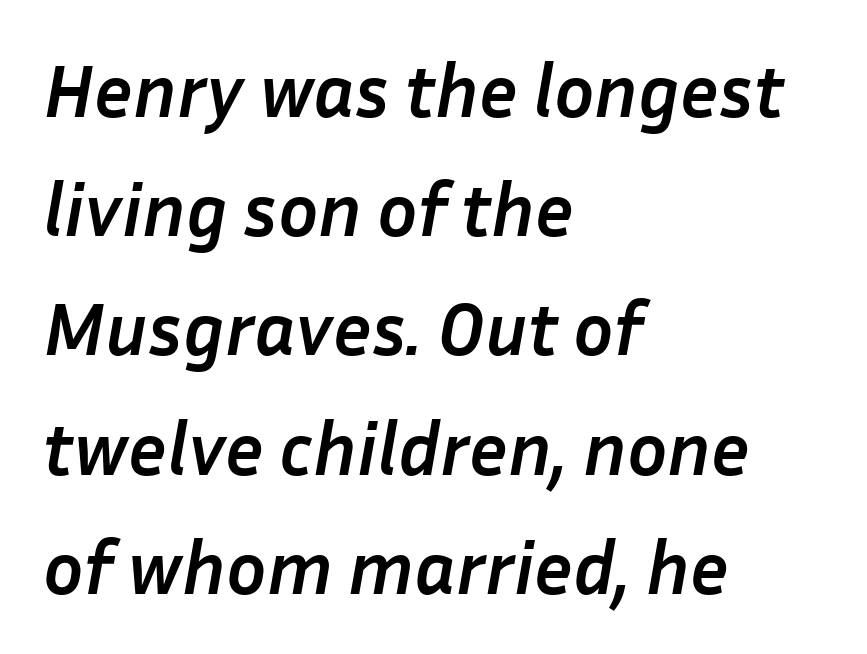
The letters advance in unequal steps, a hallmark of proportional type. Check under the words: just untouched page. The letterforms sit shoulder to shoulder at normal distance. How heavy is the stroke? Heavy — this is a bold. The rag falls on the right side of this text block. The designer left line spacing at the default.
